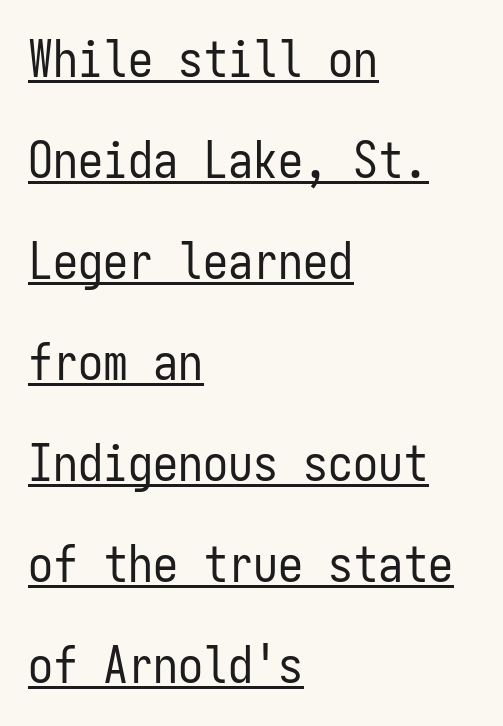
Q: Is the text bold? A: No.
Q: Is the text italic (slanted)? A: No, it is upright.
Q: Is the typeface a serif or a sans-serif typeface? A: Sans-serif.
Q: Is the text underlined? A: Yes.
Q: How is the paragraph aligned? A: Left-aligned.
Q: Is the spacing between letters normal or unusually wide? A: Normal.
Q: Is the spacing between lines tight, normal or loose? A: Loose.
Q: Width (condensed, normal, or wide)? A: Condensed.
Q: Stroke contrast? A: Low.
Q: x-height? A: Medium.
Q: Monospaced? A: Yes.
